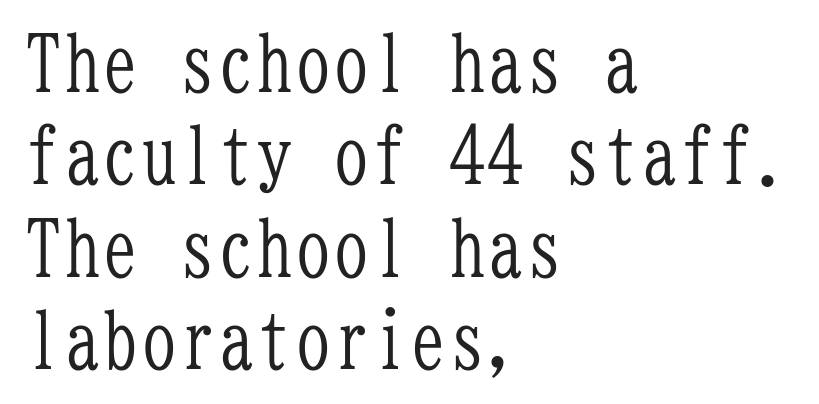
Looks like terminal output: every glyph gets an equal slot. Bare-footed words on every line. Nope, not italic — everything's standing straight. The glyphs in this specimen are seriffed.
